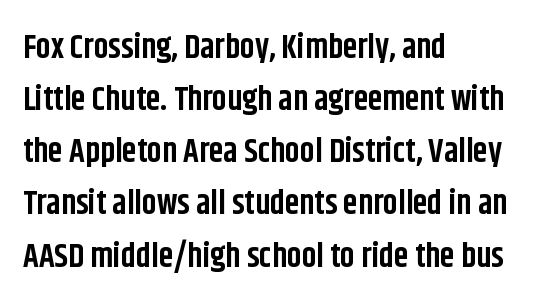
The foot of each line stays bare and open. Every letter is thick-stroked: bold, no question. Notice how the passage keeps a crisp vertical edge on the left only. The type sits square on the baseline with zero lean. The tracking reads as untouched default to a designer's eye.
